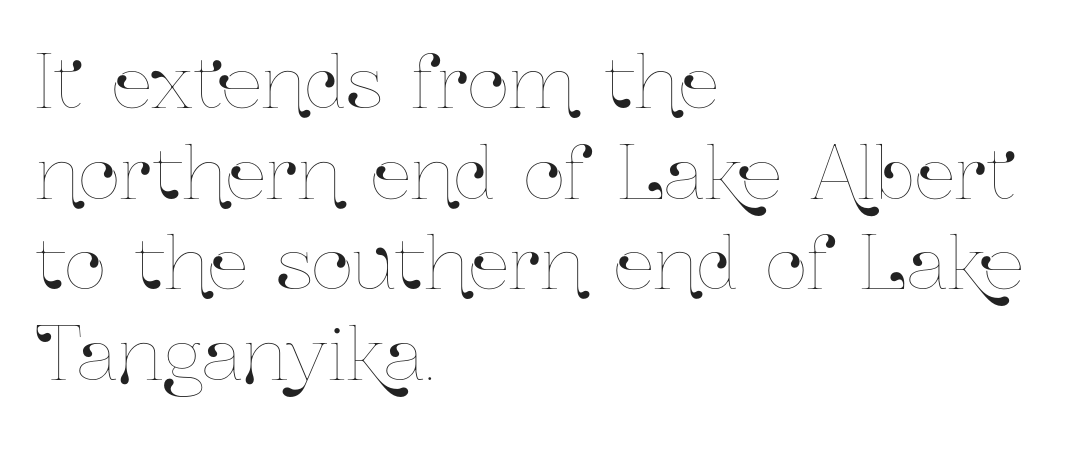
The image shows 72 px condensed type, upright; set left-aligned, normal line spacing (1.26x), normal letter spacing, not underlined; low stroke contrast and a medium x-height.
